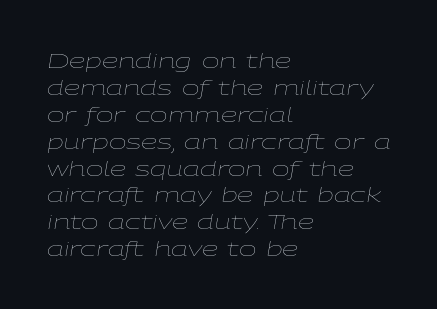
The image shows 21 px text type, italic (leaning right); set left-aligned, normal line spacing (1.28x), normal letter spacing, not underlined.
